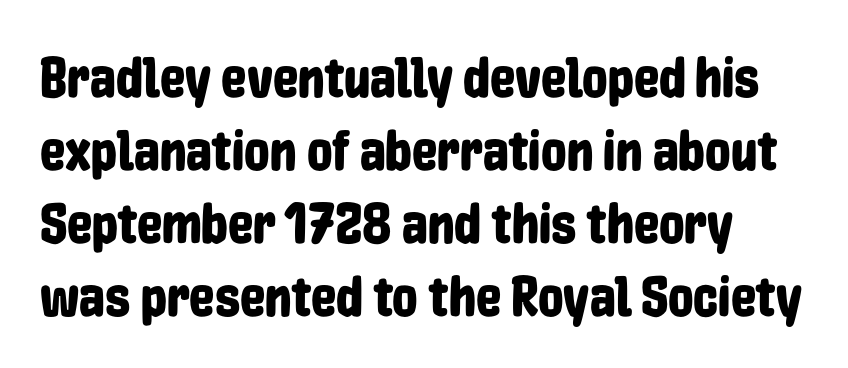
Q: Is the text italic (slanted)? A: No, it is upright.
Q: Is the typeface a serif or a sans-serif typeface? A: Sans-serif.
Q: Is the text underlined? A: No.
Q: Is the spacing between letters normal or unusually wide? A: Normal.
Q: Is the spacing between lines tight, normal or loose? A: Normal.
Q: Width (condensed, normal, or wide)? A: Condensed.
Q: Stroke contrast? A: Low.
Q: x-height? A: Medium.
Q: Monospaced? A: No.
